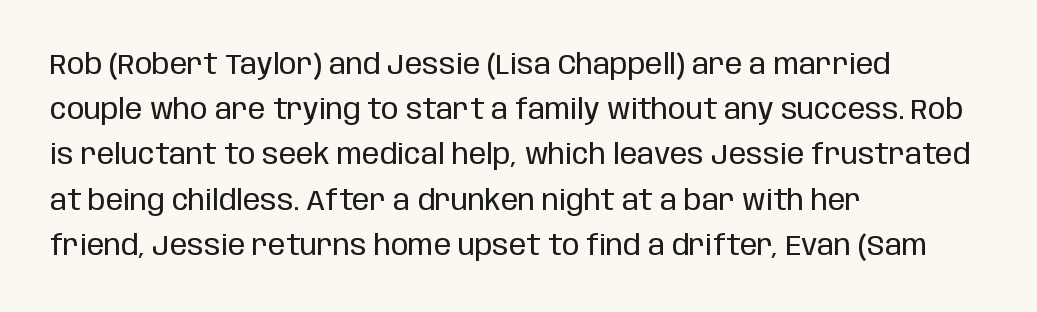
{"serif": "no", "italic": "no", "bold": "no", "weight": "regular", "width": "condensed", "stroke_contrast": "low", "x_height": "large", "monospaced": "no", "underline": "no", "align": "left", "line_spacing": "normal", "line_spacing_ratio": 1.56, "letter_spacing": "normal", "letter_spacing_em": 0.0, "glyph_px": 29}
